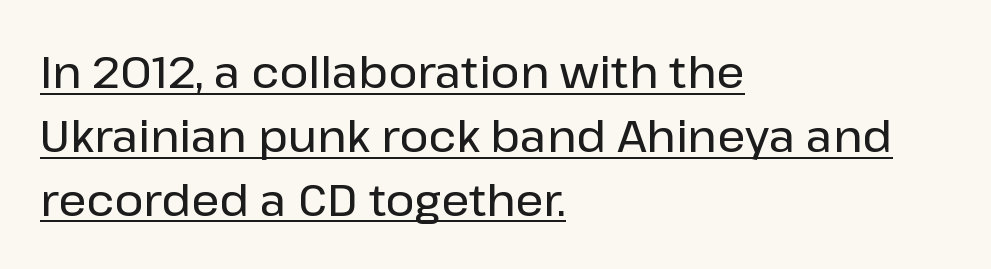
Q: Is the text italic (slanted)? A: No, it is upright.
Q: Is the typeface a serif or a sans-serif typeface? A: Sans-serif.
Q: Is the text underlined? A: Yes.
Q: How is the paragraph aligned? A: Left-aligned.
Q: Is the spacing between letters normal or unusually wide? A: Normal.
Q: Is the spacing between lines tight, normal or loose? A: Normal.
Q: Width (condensed, normal, or wide)? A: Normal.
Q: Stroke contrast? A: Low.
Q: x-height? A: Medium.
Q: Monospaced? A: No.
